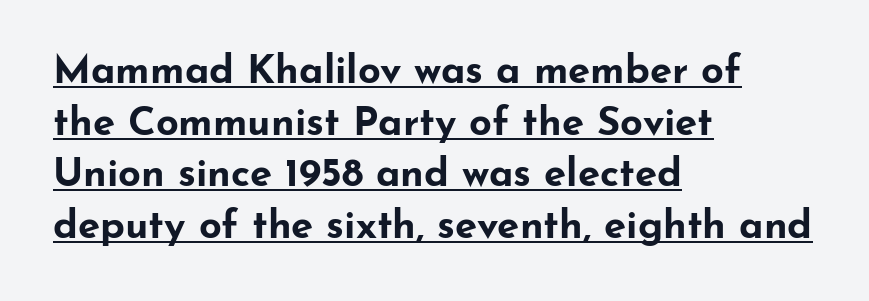
Q: Is the text bold? A: Yes.
Q: Is the text italic (slanted)? A: No, it is upright.
Q: Is the typeface a serif or a sans-serif typeface? A: Sans-serif.
Q: Is the text underlined? A: Yes.
Q: How is the paragraph aligned? A: Left-aligned.
Q: Is the spacing between letters normal or unusually wide? A: Normal.
Q: Is the spacing between lines tight, normal or loose? A: Normal.
Q: Width (condensed, normal, or wide)? A: Wide.
Q: Stroke contrast? A: Low.
Q: x-height? A: Small.
Q: Monospaced? A: No.
